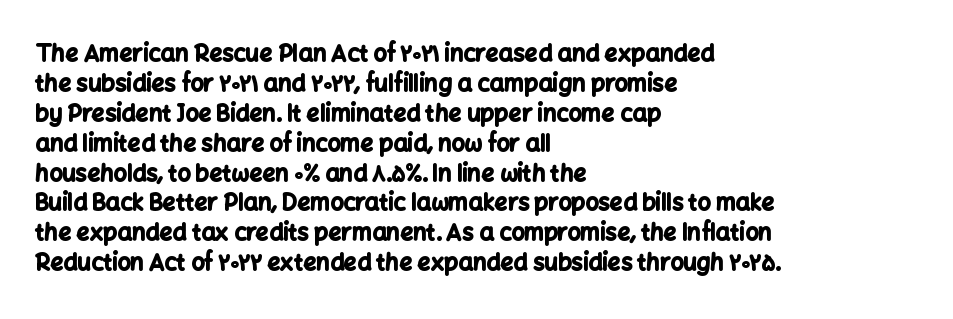
Q: Is the text bold? A: Yes.
Q: Is the text italic (slanted)? A: No, it is upright.
Q: Is the text underlined? A: No.
Q: How is the paragraph aligned? A: Left-aligned.
Q: Is the spacing between letters normal or unusually wide? A: Normal.
Q: Is the spacing between lines tight, normal or loose? A: Normal.
